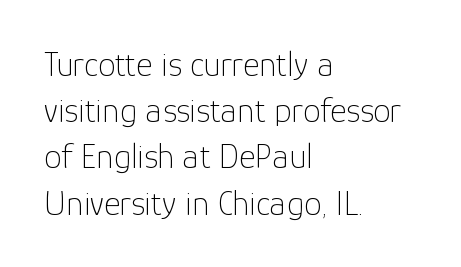
The image shows 35 px thin sans-serif type, upright; set left-aligned, normal line spacing (1.32x), normal letter spacing, not underlined; low stroke contrast and a medium x-height.
